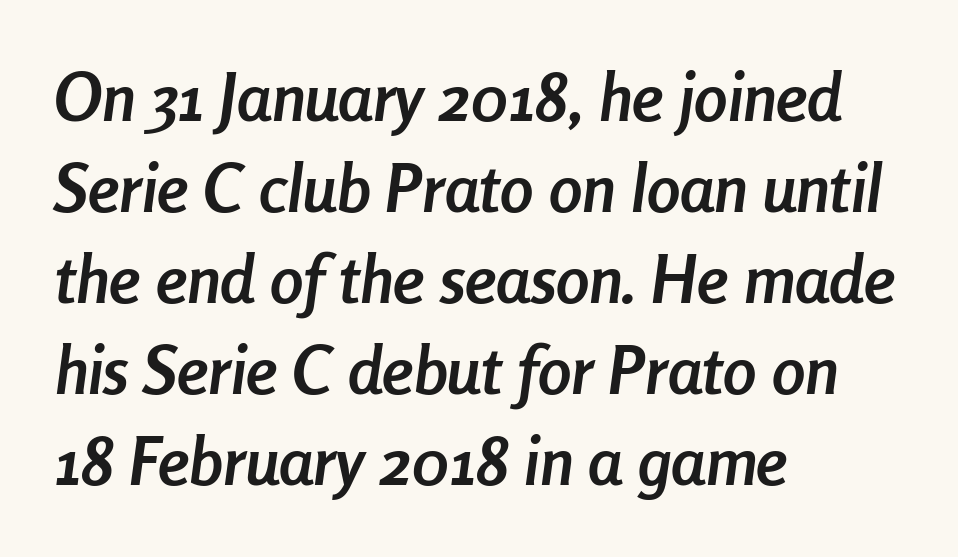
The image shows 67 px semibold, condensed type, italic (leaning right); set left-aligned, normal line spacing (1.36x), normal letter spacing, not underlined; low stroke contrast and a medium x-height.
